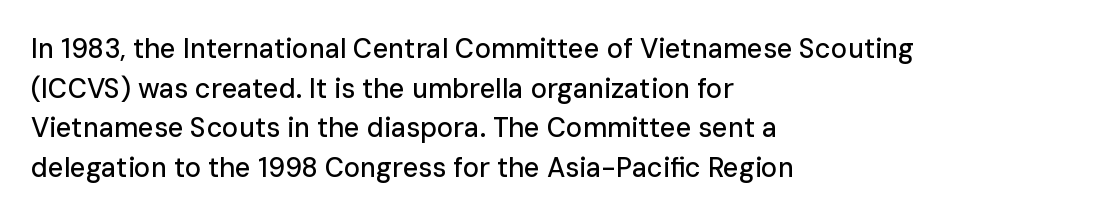
Reading down the column, the eye jumps a familiar distance to each next line. The gaps between neighbouring characters are ordinary and unremarkable. Every character sits straight up, as roman type does. These lines stack with their left ends in a neat column. Bare-footed words on every line.
